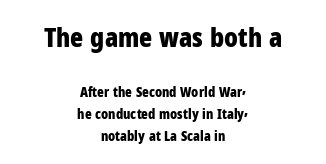
The image shows 27 px bold type, upright; set centered, normal line spacing (1.57x), normal letter spacing, not underlined; the first (top) block is 1.93x larger.
